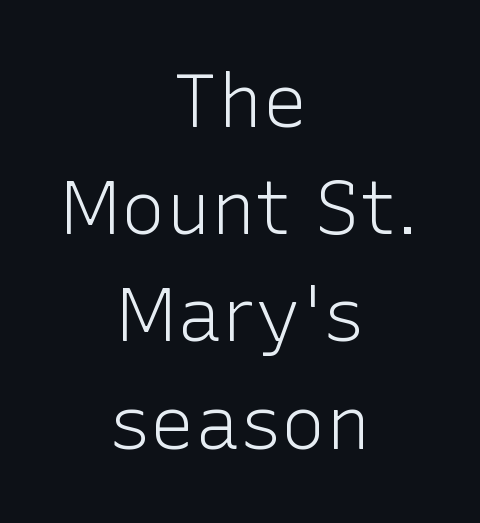
Q: Is the text bold? A: No.
Q: Is the text italic (slanted)? A: No, it is upright.
Q: Is the typeface a serif or a sans-serif typeface? A: Sans-serif.
Q: Is the text underlined? A: No.
Q: How is the paragraph aligned? A: Centered.
Q: Is the spacing between letters normal or unusually wide? A: Normal.
Q: Is the spacing between lines tight, normal or loose? A: Normal.
Q: Width (condensed, normal, or wide)? A: Normal.
Q: Stroke contrast? A: Low.
Q: x-height? A: Medium.
Q: Monospaced? A: No.
